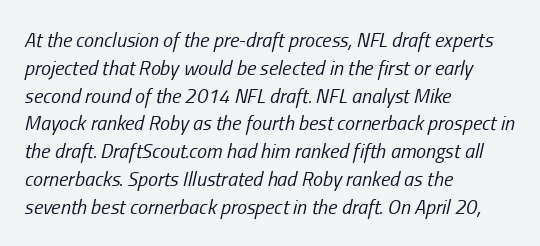
{"italic": "yes", "lean": "right", "slant_degrees": 13, "bold": "no", "underline": "no", "align": "left", "line_spacing": "normal", "line_spacing_ratio": 1.39, "letter_spacing": "normal", "letter_spacing_em": 0.0, "glyph_px": 20}
